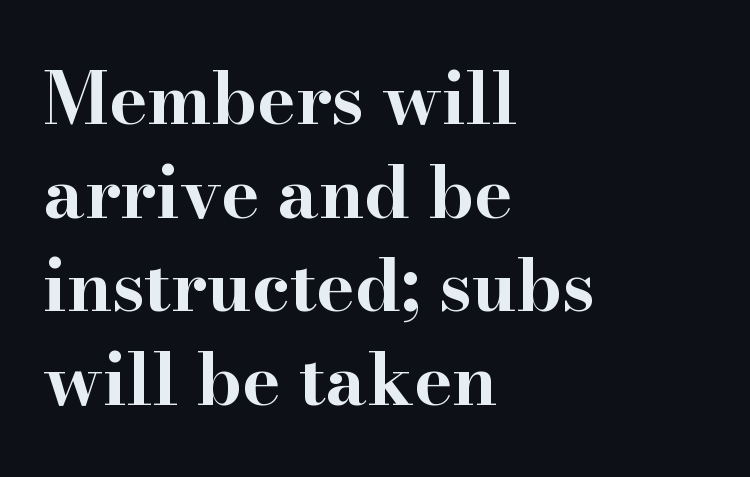
This rendering leaves character spacing at its baseline value. You could not count columns in this text — the font is proportionally spaced. How heavy is the stroke? Heavy — this is a bold. One-word summary of the alignment: left.
